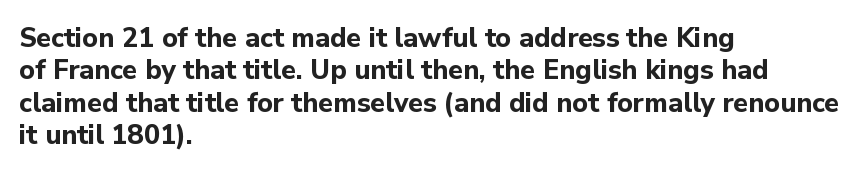
The space directly below the letters is spotless. Heavy-handed strokes throughout: this text is bold. If you drew a ruler down the left edge, every line would touch it. Italic: no, the glyphs are upright roman. Nobody touched the tracking dial on this one.
